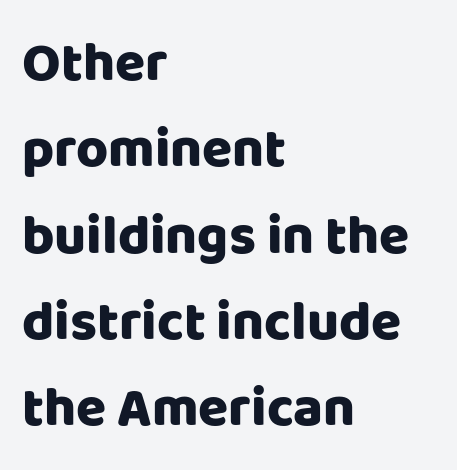
Here the glyphs are tracked normally, forming tight word shapes. The rendering uses a bold face; every stroke is thick and dark. Think of a printed novel: that variable character pitch is what you see here. The setting favours the left margin, as ordinary paragraphs usually do.
